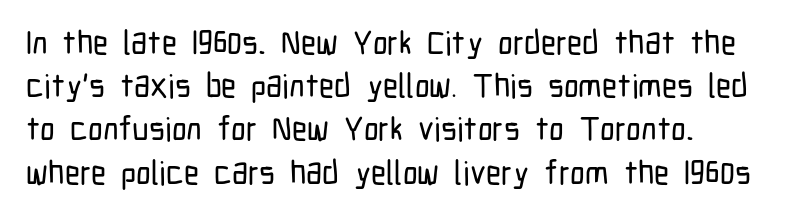
{"serif": "no", "italic": "no", "width": "condensed", "stroke_contrast": "low", "x_height": "medium", "monospaced": "no", "underline": "no", "align": "left", "line_spacing": "normal", "line_spacing_ratio": 1.31, "letter_spacing": "normal", "letter_spacing_em": 0.0, "glyph_px": 33}
